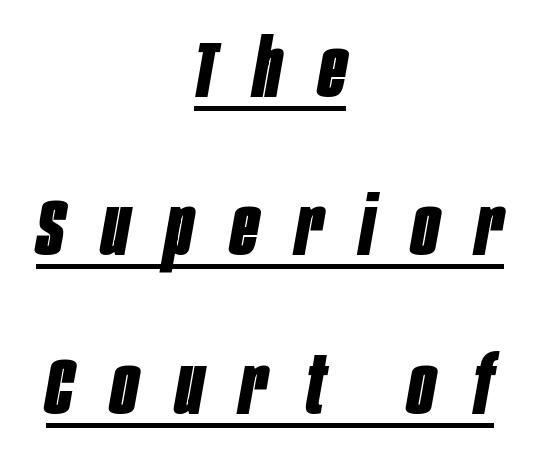
The image shows 80 px bold, condensed type, italic (leaning right); set centered, loose line spacing (1.98x), unusually wide letter spacing (+0.47 em), underlined; low stroke contrast and a large x-height.
